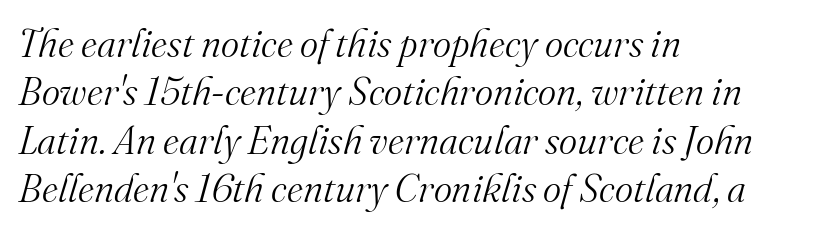
Q: Is the text bold? A: No.
Q: Is the text italic (slanted)? A: Yes, it leans right by about 16 degrees.
Q: Is the typeface a serif or a sans-serif typeface? A: Serif.
Q: Is the text underlined? A: No.
Q: How is the paragraph aligned? A: Left-aligned.
Q: Is the spacing between letters normal or unusually wide? A: Normal.
Q: Width (condensed, normal, or wide)? A: Normal.
Q: Stroke contrast? A: Medium.
Q: x-height? A: Small.
Q: Monospaced? A: No.
